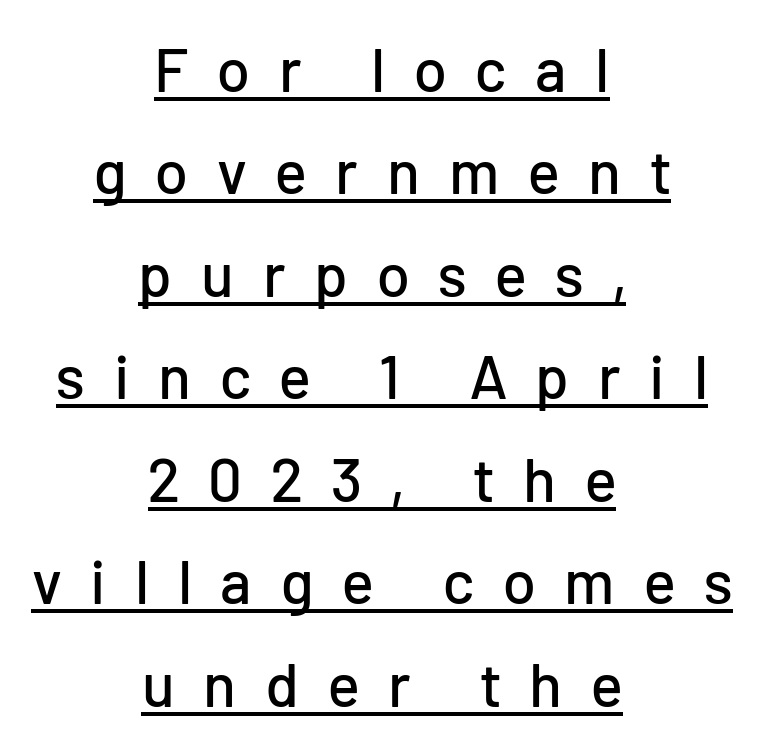
{"serif": "no", "italic": "no", "width": "normal", "stroke_contrast": "low", "x_height": "medium", "monospaced": "no", "underline": "yes", "align": "center", "line_spacing": "normal", "line_spacing_ratio": 1.68, "letter_spacing": "wide", "letter_spacing_em": 0.47, "glyph_px": 61}
